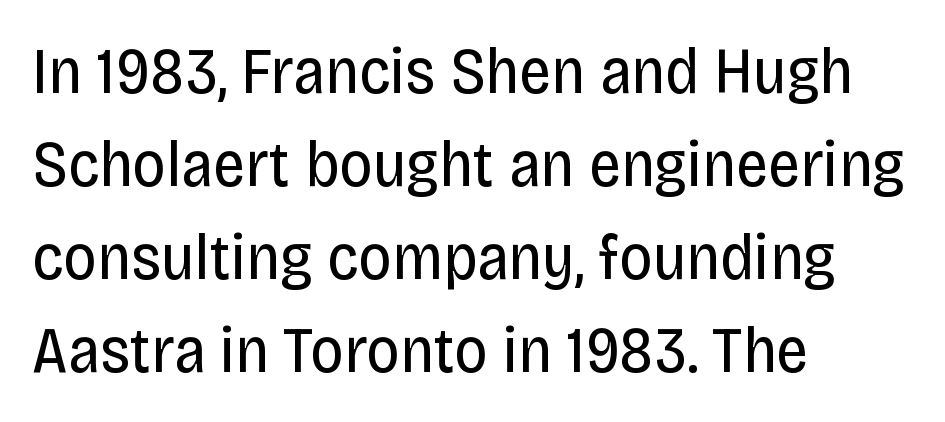
The image shows 65 px regular-weight, condensed sans-serif type, upright; set left-aligned, normal line spacing (1.43x), normal letter spacing, not underlined; low stroke contrast and a large x-height.
